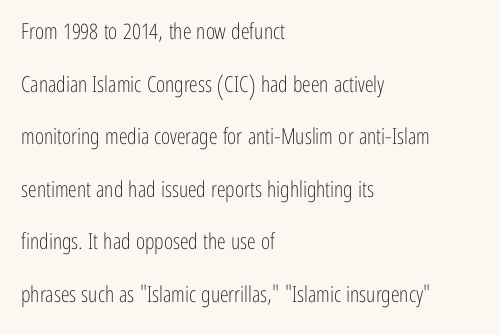
Summary of vertical rhythm: relaxed, with wide interline spacing. No italicization has been applied; the sample stays upright. The letters look calm and open, with moderate or lighter stems. Tracking value appears to be zero — textbook default spacing. Type without underlining. Alignment: flush left.
